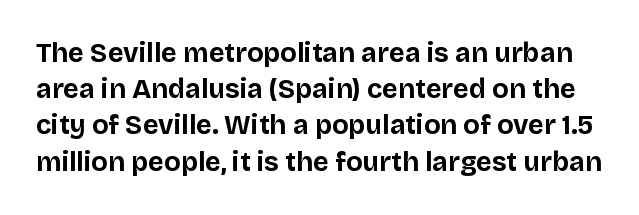
The axis of the letterforms is exactly vertical. Words float on clear page, feet unadorned. The space between consecutive lines is moderate. Caption: bold face, heavy strokes. Inter-character spacing is left at the font's built-in metrics.
